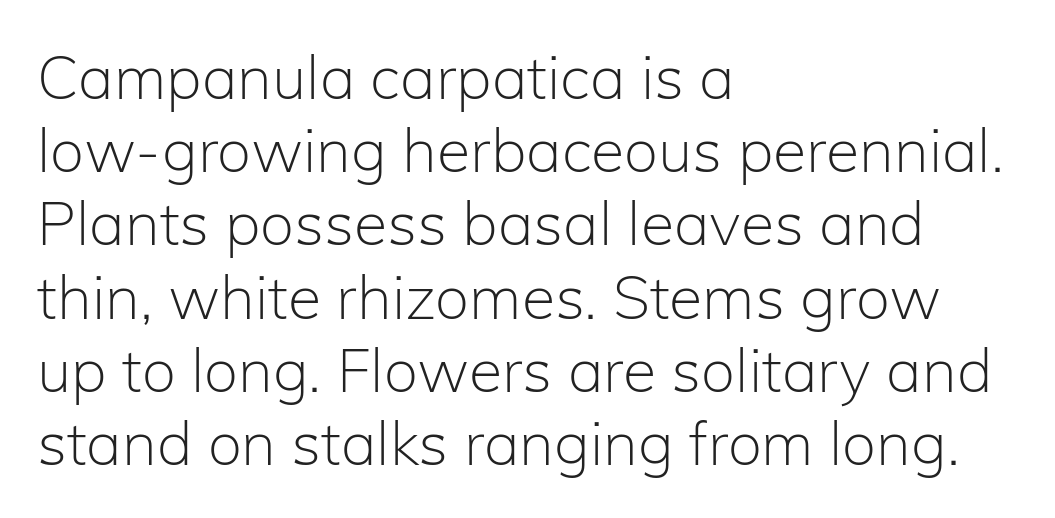
{"serif": "no", "italic": "no", "bold": "no", "weight": "light", "width": "normal", "stroke_contrast": "low", "x_height": "medium", "monospaced": "no", "underline": "no", "align": "left", "line_spacing_ratio": 1.2, "letter_spacing": "normal", "letter_spacing_em": 0.0, "glyph_px": 61}
